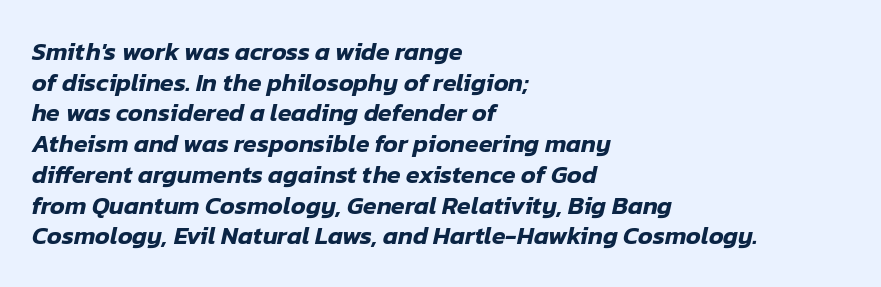
Casual observation: everything's shoved over to the left. Students, note that the glyphs here touch the page at normal intervals. Words float on clear page, feet unadorned. Yep, that's italic — everything's leaning.
